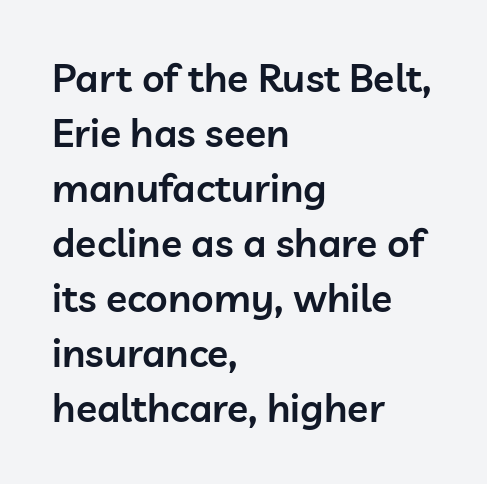
Type style note: lacks serifs. Tracking value appears to be zero — textbook default spacing. This is the regular roman posture of the typeface. Here the designer chose a conventional face with non-uniform glyph widths. Is there much room between lines? A standard amount, neither cramped nor airy. Every letter is mildly thick-stroked: semibold rather than bold.
